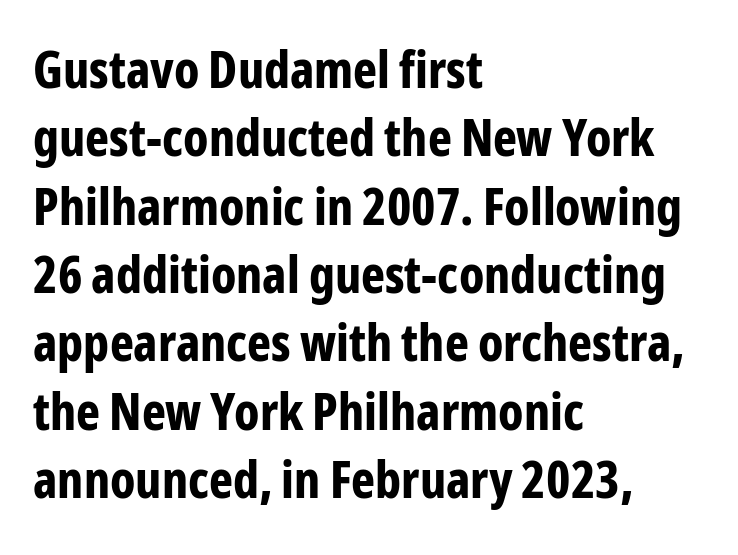
{"serif": "no", "italic": "no", "bold": "yes", "weight": "bold", "width": "condensed", "stroke_contrast": "low", "x_height": "medium", "monospaced": "no", "underline": "no", "align": "left", "line_spacing": "normal", "line_spacing_ratio": 1.34, "letter_spacing": "normal", "letter_spacing_em": 0.0, "glyph_px": 51}
